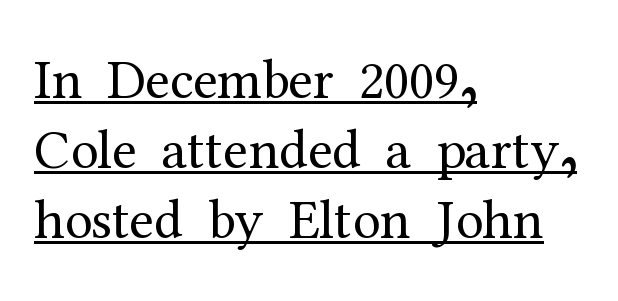
Q: Is the text bold? A: No.
Q: Is the text italic (slanted)? A: No, it is upright.
Q: Is the typeface a serif or a sans-serif typeface? A: Serif.
Q: Is the text underlined? A: Yes.
Q: How is the paragraph aligned? A: Left-aligned.
Q: Is the spacing between letters normal or unusually wide? A: Normal.
Q: Is the spacing between lines tight, normal or loose? A: Normal.
Q: Width (condensed, normal, or wide)? A: Normal.
Q: Stroke contrast? A: Medium.
Q: x-height? A: Medium.
Q: Monospaced? A: No.
